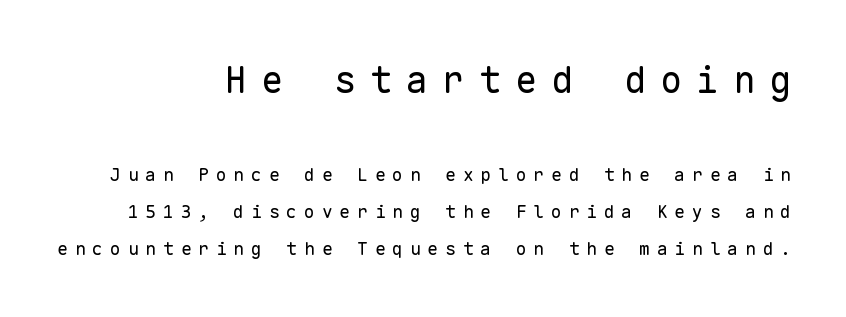
{"serif": "no", "italic": "no", "bold": "no", "weight": "regular", "width": "normal", "stroke_contrast": "low", "x_height": "medium", "monospaced": "yes", "underline": "no", "align": "right", "line_spacing": "loose", "line_spacing_ratio": 2.08, "letter_spacing": "wide", "letter_spacing_em": 0.38, "larger_block": "first", "size_ratio": 2.06, "glyph_px": 37}
